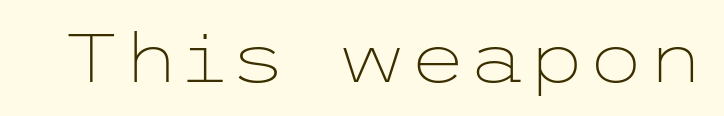
Clear beneath every line of the passage. Type style note: lacks serifs. This is roman type, the default non-slanted kind. Weight: regular or lighter.
